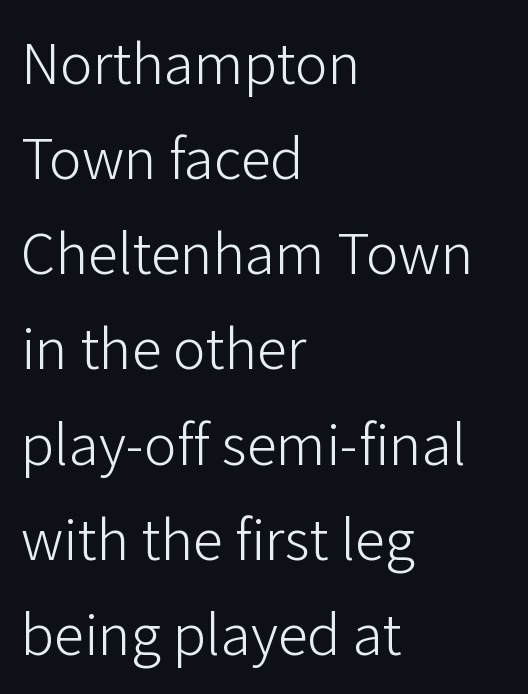
The image shows 61 px light sans-serif type, upright; set left-aligned, normal line spacing (1.56x), normal letter spacing, not underlined; low stroke contrast and a medium x-height.
